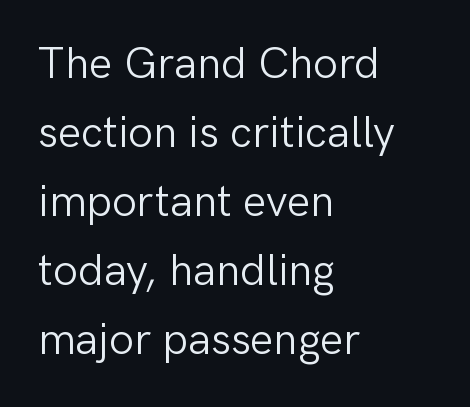
The horizontal fit of the characters is conventional and even. Nope, no serifs anywhere on these letters. On a weight scale, this lands at 450 or below. The glyphs are unaccompanied by any horizontal stroke below them.
